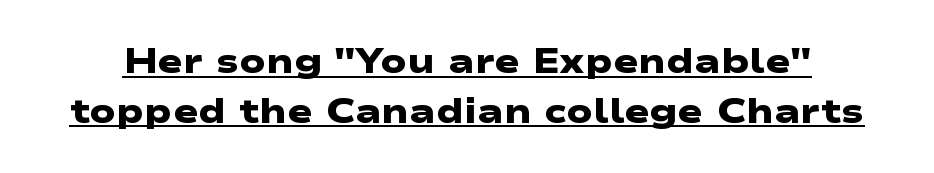
{"serif": "no", "bold": "yes", "weight": "heavy", "width": "wide", "stroke_contrast": "low", "x_height": "medium", "monospaced": "no", "underline": "yes", "line_spacing": "normal", "line_spacing_ratio": 1.46, "letter_spacing": "normal", "letter_spacing_em": 0.0, "glyph_px": 34}
